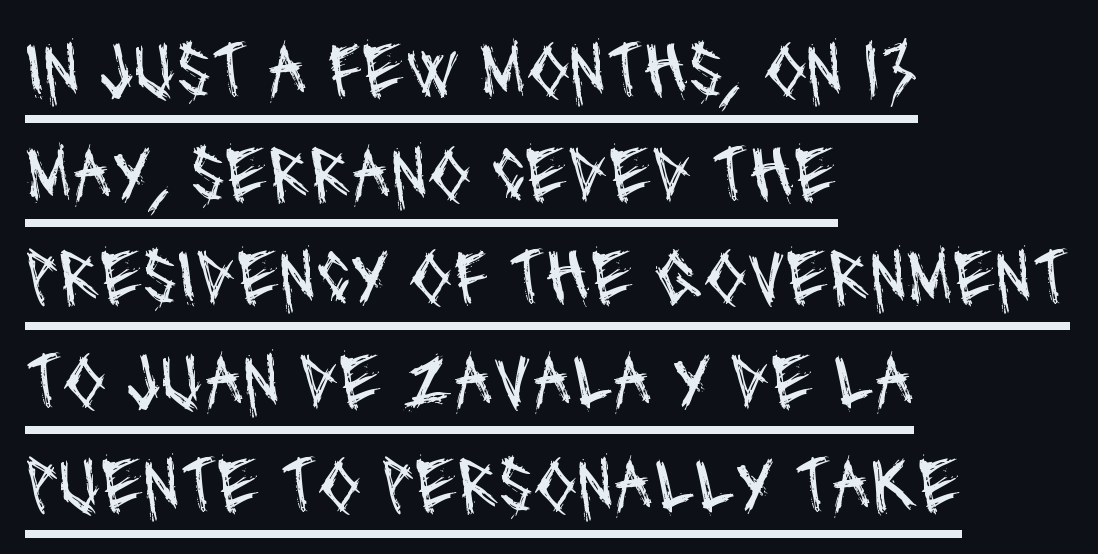
The image shows 78 px regular-weight, condensed sans-serif type; set left-aligned, normal line spacing (1.33x), normal letter spacing, underlined; medium stroke contrast and a large x-height.
